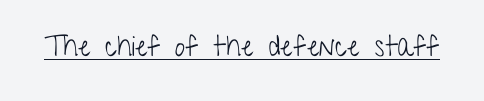
{"serif": "no", "italic": "no", "bold": "no", "weight": "light", "width": "condensed", "stroke_contrast": "low", "x_height": "medium", "monospaced": "no", "underline": "yes", "letter_spacing": "normal", "letter_spacing_em": 0.0, "glyph_px": 29}
